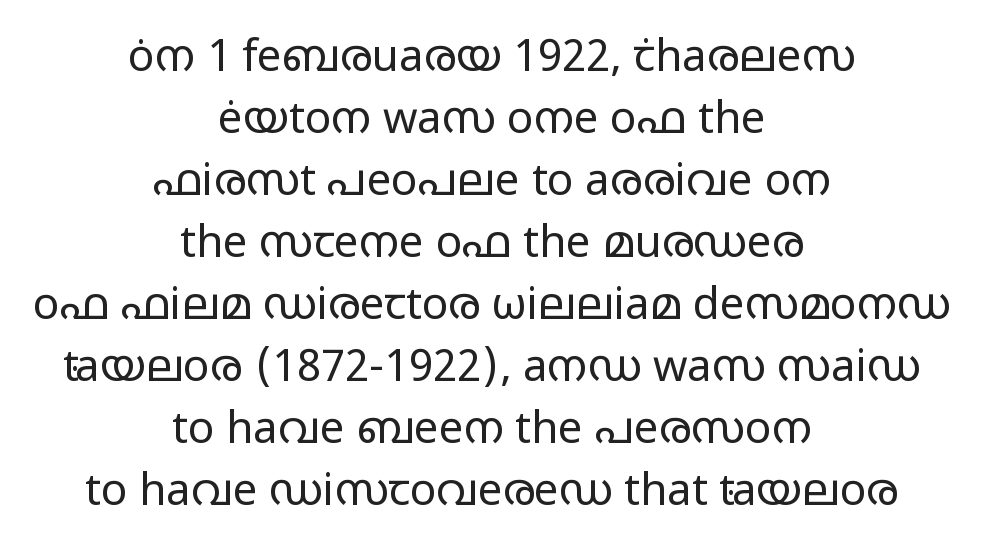
Q: Is the text bold? A: No.
Q: Is the text italic (slanted)? A: No, it is upright.
Q: Is the typeface a serif or a sans-serif typeface? A: Sans-serif.
Q: Is the text underlined? A: No.
Q: How is the paragraph aligned? A: Centered.
Q: Is the spacing between letters normal or unusually wide? A: Normal.
Q: Is the spacing between lines tight, normal or loose? A: Normal.
Q: Width (condensed, normal, or wide)? A: Wide.
Q: Stroke contrast? A: Low.
Q: x-height? A: Medium.
Q: Monospaced? A: No.
